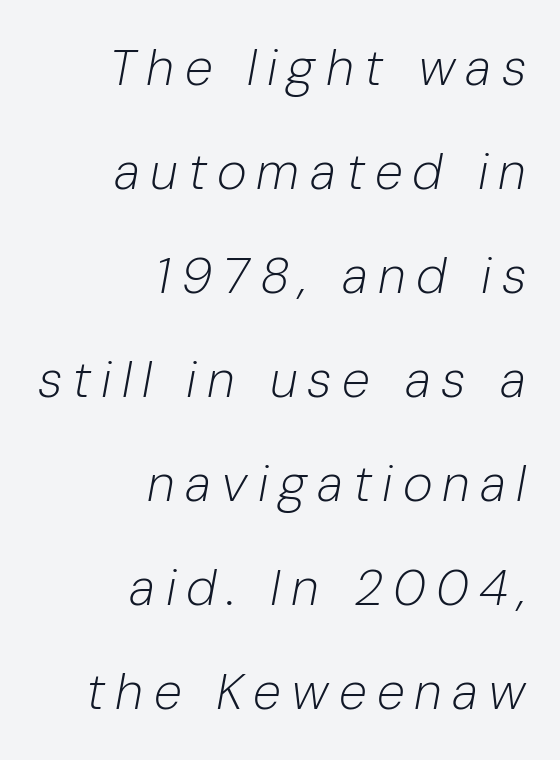
The image shows 51 px light type, italic (leaning right); set right-aligned, loose line spacing (2.04x), unusually wide letter spacing (+0.2 em), not underlined; low stroke contrast and a medium x-height.
